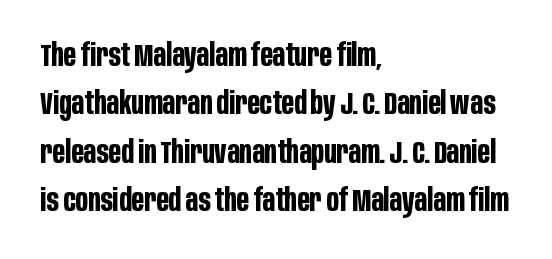
The image shows 32 px bold, condensed sans-serif type, upright; set left-aligned, normal line spacing (1.51x), normal letter spacing, not underlined; low stroke contrast and a large x-height.
